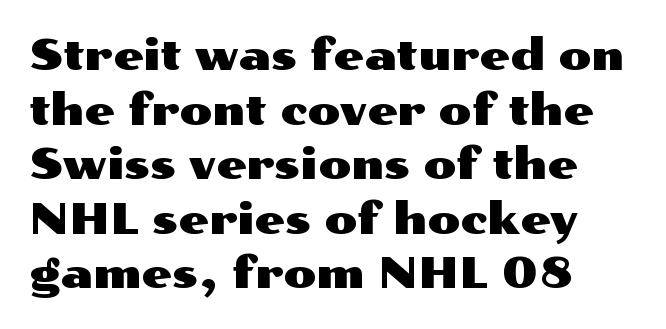
{"serif": "no", "italic": "no", "width": "wide", "stroke_contrast": "medium", "x_height": "medium", "monospaced": "no", "underline": "no", "align": "left", "line_spacing": "normal", "line_spacing_ratio": 1.27, "letter_spacing": "normal", "letter_spacing_em": 0.0, "glyph_px": 43}
